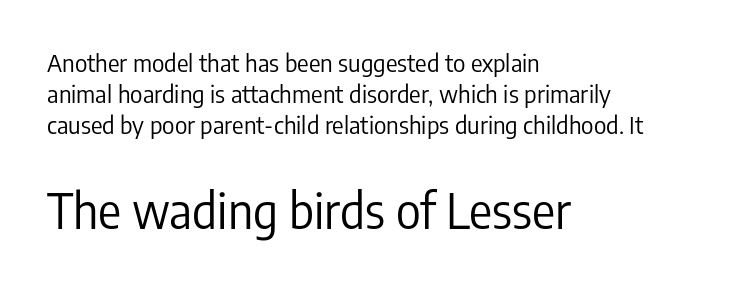
The image shows 48 px regular-weight, condensed sans-serif type, upright; set left-aligned, normal line spacing (1.3x), normal letter spacing, not underlined; the second (bottom) block is 2.0x larger; low stroke contrast and a medium x-height.
